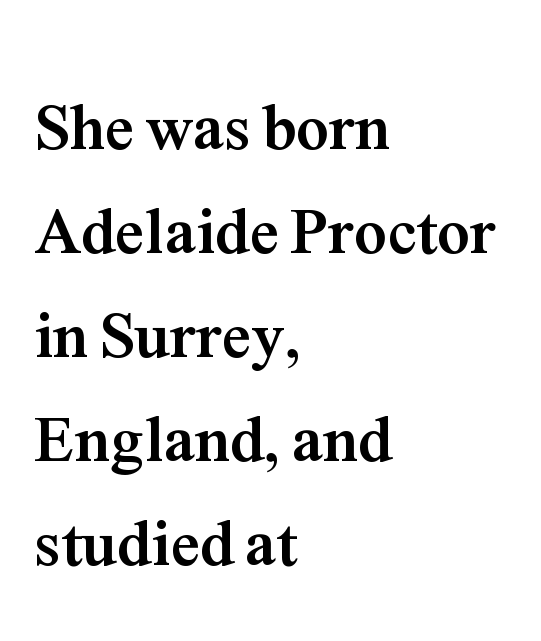
This rendering leaves character spacing at its baseline value. Examine the stroke ends and you'll spot serifs. What's the leading like? Ordinary, nothing unusual. Words float on clear page, feet unadorned. Teacher's note: observe the even left margin — that is flush-left alignment. A typesetter would mark this as roman, not italic.
